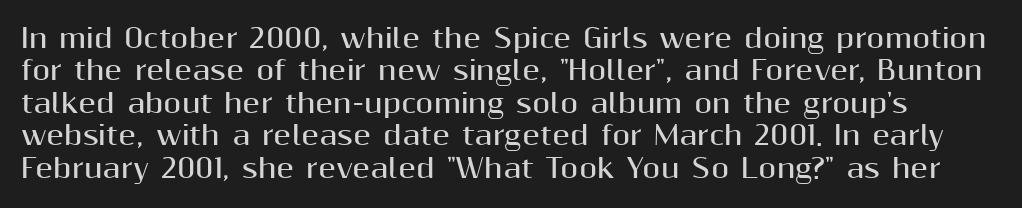
Q: Is the text bold? A: Yes.
Q: Is the text italic (slanted)? A: No, it is upright.
Q: Is the text underlined? A: No.
Q: Is the spacing between letters normal or unusually wide? A: Normal.
Q: Is the spacing between lines tight, normal or loose? A: Normal.
